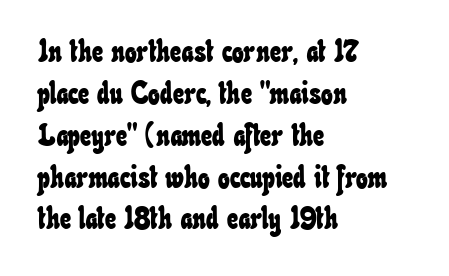
The image shows 31 px condensed type; set left-aligned, normal line spacing (1.35x), normal letter spacing, not underlined; low stroke contrast and a small x-height.
